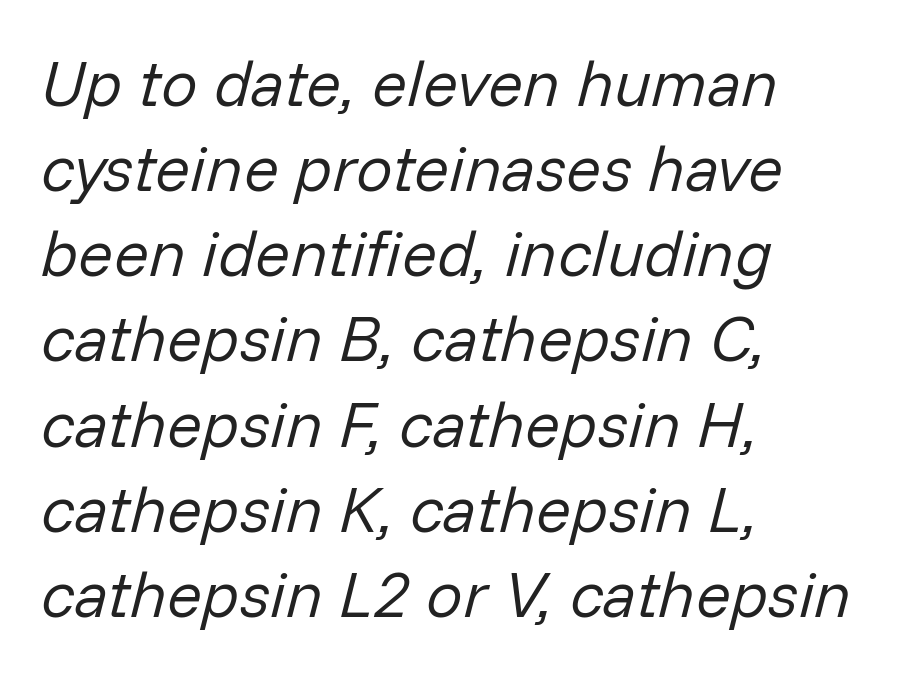
Tracking here is standard; glyphs follow each other at the usual distance. The ragged edge is on the right, which tells us the setting is flush left. Anything drawn beneath the words? Only blank space. The rendering uses natural spacing where letterforms have individual widths. The text carries the slant typical of an italic or oblique font. Normally led — the rows are evenly, conventionally spaced.
